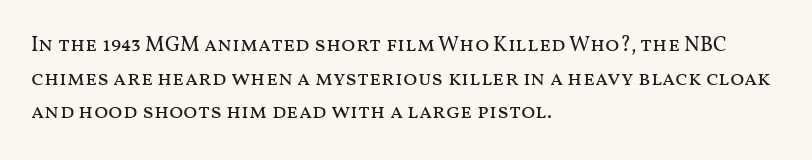
The image shows 21 px text type, upright; set left-aligned, normal line spacing (1.6x), normal letter spacing, not underlined.
